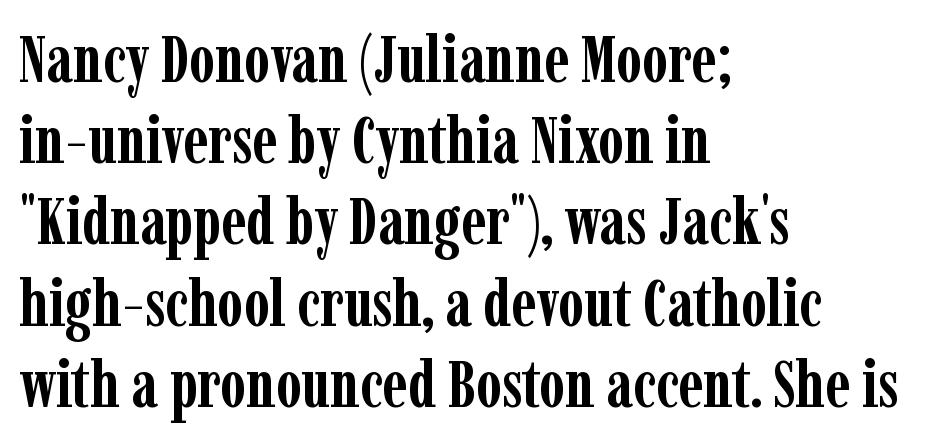
Q: Is the text bold? A: Yes.
Q: Is the text italic (slanted)? A: No, it is upright.
Q: Is the typeface a serif or a sans-serif typeface? A: Serif.
Q: Is the text underlined? A: No.
Q: How is the paragraph aligned? A: Left-aligned.
Q: Is the spacing between letters normal or unusually wide? A: Normal.
Q: Width (condensed, normal, or wide)? A: Condensed.
Q: Stroke contrast? A: Low.
Q: x-height? A: Medium.
Q: Monospaced? A: No.
